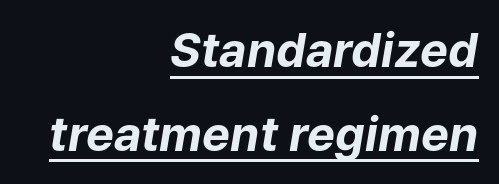
The rendering uses natural spacing where letterforms have individual widths. Right-aligned paragraph, ragged on the left. Short note: letters normally spaced. The rendering uses the underline text-decoration. Its strokes are broad and dark, the hallmark of bold type. The text carries the slant typical of an italic or oblique font.
